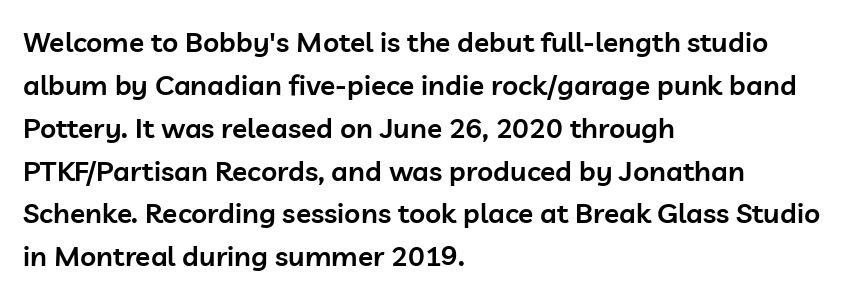
{"serif": "no", "italic": "no", "bold": "semi", "weight": "semibold", "width": "normal", "stroke_contrast": "low", "x_height": "medium", "monospaced": "no", "underline": "no", "align": "left", "line_spacing": "normal", "line_spacing_ratio": 1.53, "letter_spacing": "normal", "letter_spacing_em": 0.0, "glyph_px": 28}
